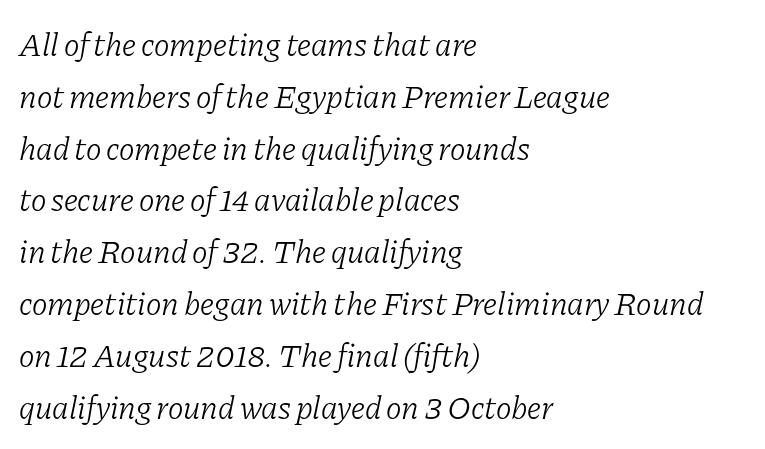
The strokes carry an ordinary text weight at most. Serif or sans? Serif — the stroke terminals have little feet. A classic flush-left, rag-right setting is used for this passage. Glance below the letters and you will spot only blank space.
